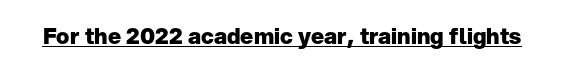
The face used here is rendered with its standard letterfit. These lines were composed using upright roman letters. Strokes here are thick enough to call this a true bold. Is there an underline? Yes — a line sits under the letters.
